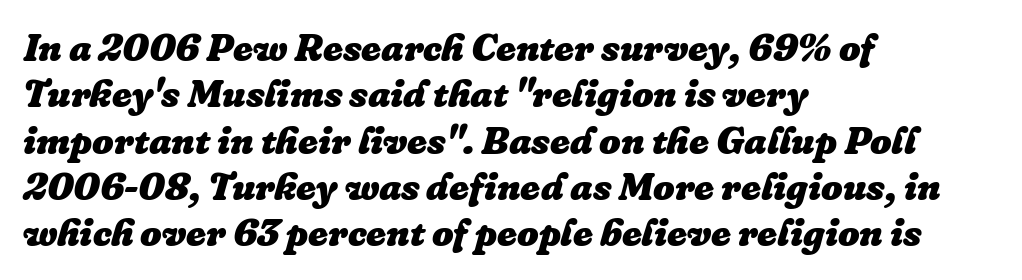
The image shows 38 px heavy type, italic (leaning right); set left-aligned, line spacing 1.22x, normal letter spacing, not underlined; low stroke contrast and a medium x-height.
